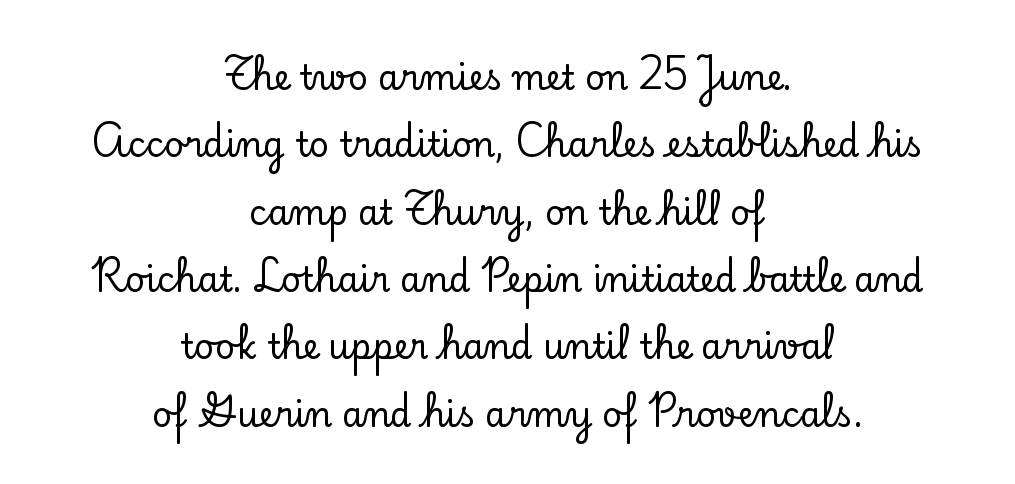
The lines in this sample share a center point and differ in where they start and stop. You could not count columns in this text — the font is proportionally spaced. The strip under each line holds only bare page. Students, note that the glyphs here touch the page at normal intervals. The font family rendered here belongs to the serif group. The letters stand upright; this is a roman face.
